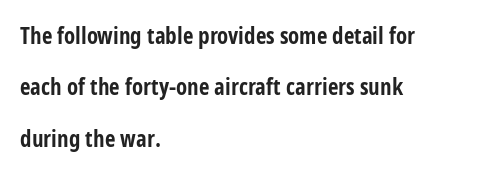
Q: Is the text bold? A: Yes.
Q: Is the text italic (slanted)? A: No, it is upright.
Q: Is the text underlined? A: No.
Q: How is the paragraph aligned? A: Left-aligned.
Q: Is the spacing between letters normal or unusually wide? A: Normal.
Q: Is the spacing between lines tight, normal or loose? A: Loose.
